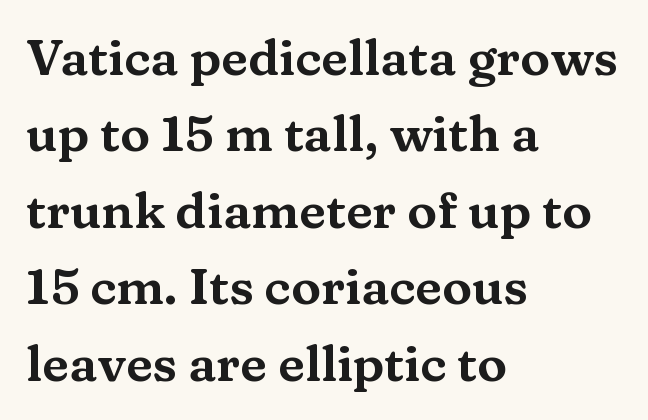
{"serif": "yes", "italic": "no", "width": "wide", "stroke_contrast": "medium", "x_height": "medium", "monospaced": "no", "underline": "no", "align": "left", "line_spacing": "normal", "line_spacing_ratio": 1.53, "letter_spacing": "normal", "letter_spacing_em": 0.0, "glyph_px": 50}
